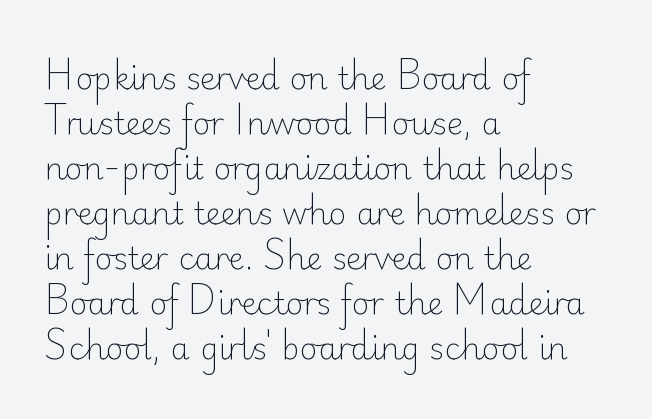
{"serif": "no", "italic": "no", "bold": "no", "weight": "light", "width": "normal", "stroke_contrast": "low", "x_height": "small", "monospaced": "no", "underline": "no", "align": "left", "line_spacing": "normal", "line_spacing_ratio": 1.45, "letter_spacing": "normal", "letter_spacing_em": 0.0, "glyph_px": 31}
